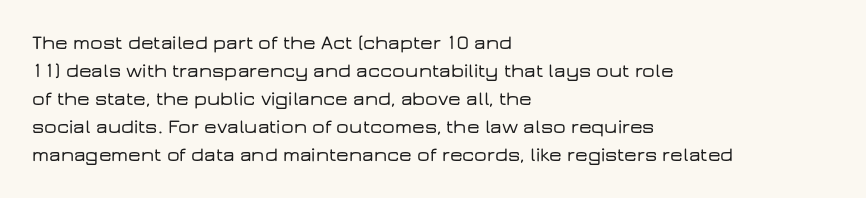
Q: Is the text italic (slanted)? A: No, it is upright.
Q: Is the text underlined? A: No.
Q: How is the paragraph aligned? A: Left-aligned.
Q: Is the spacing between letters normal or unusually wide? A: Normal.
Q: Is the spacing between lines tight, normal or loose? A: Normal.
